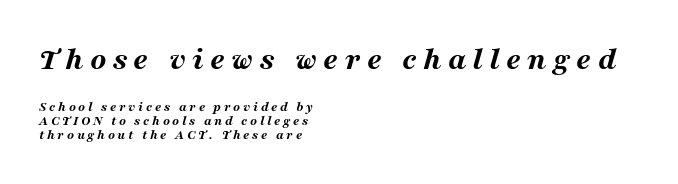
The image shows 33 px bold, wide type, italic (leaning right); set left-aligned, tight line spacing (1.0x), not underlined; the first (top) block is 2.36x larger; medium stroke contrast and a medium x-height.
